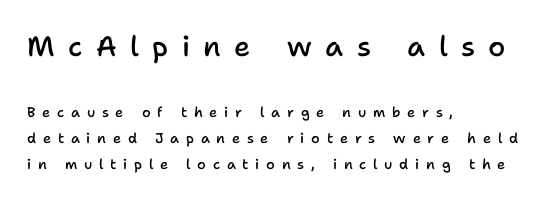
{"serif": "no", "italic": "no", "bold": "semi", "weight": "semibold", "width": "normal", "stroke_contrast": "low", "x_height": "medium", "monospaced": "no", "underline": "no", "align": "left", "line_spacing_ratio": 1.87, "letter_spacing": "wide", "letter_spacing_em": 0.48, "larger_block": "first", "size_ratio": 2.0, "glyph_px": 28}
